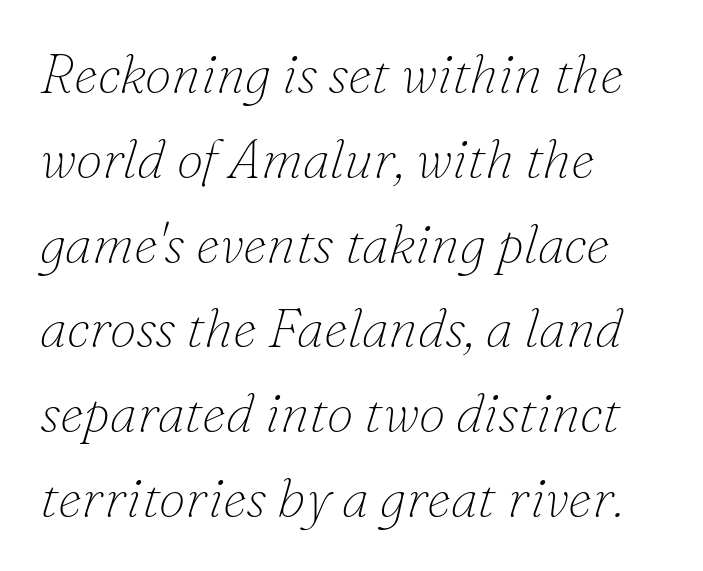
Designer's note — italics engaged. Has an underline been added? It has not. The letters advance in unequal steps, a hallmark of proportional type. Evenly set lines give the paragraph a standard silhouette.
